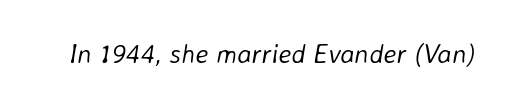
The image shows 27 px text type, italic (leaning right); set normal letter spacing, not underlined.
